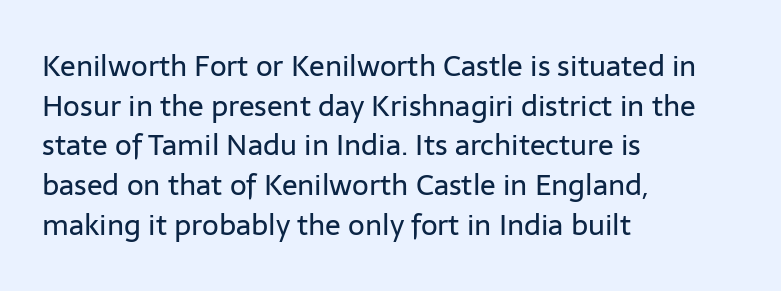
The image shows 29 px regular-weight sans-serif type, upright; set left-aligned, normal line spacing (1.37x), normal letter spacing, not underlined; low stroke contrast and a medium x-height.
